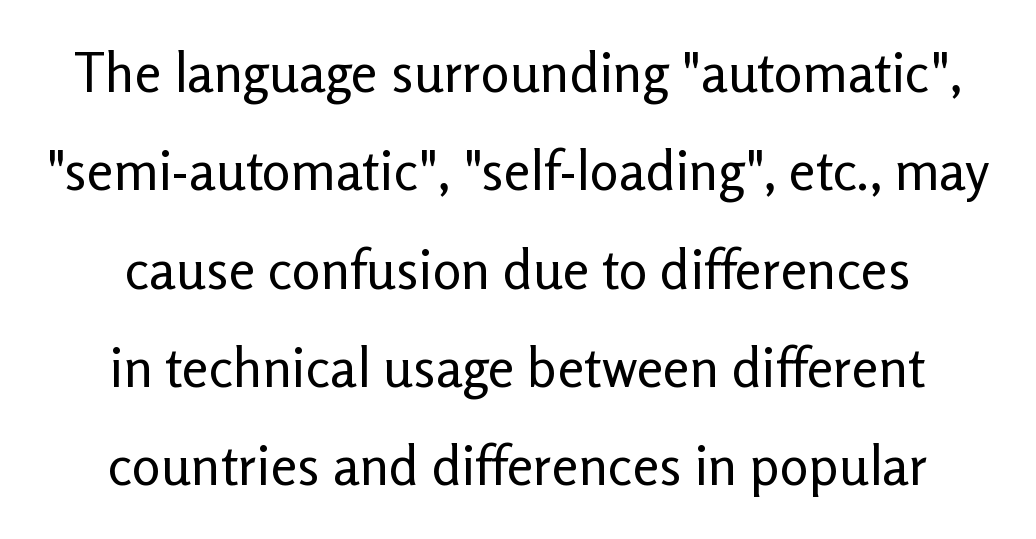
Q: Is the text bold? A: No.
Q: Is the text italic (slanted)? A: No, it is upright.
Q: Is the typeface a serif or a sans-serif typeface? A: Sans-serif.
Q: Is the text underlined? A: No.
Q: Is the spacing between letters normal or unusually wide? A: Normal.
Q: Width (condensed, normal, or wide)? A: Normal.
Q: Stroke contrast? A: Low.
Q: x-height? A: Medium.
Q: Monospaced? A: No.
